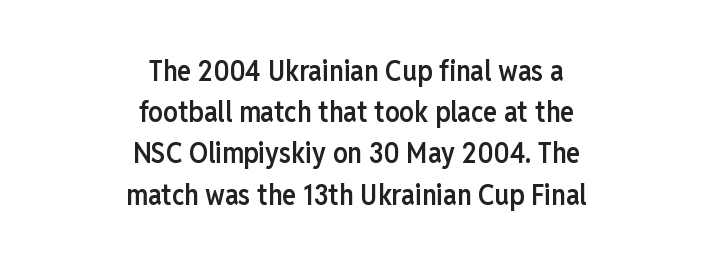
{"serif": "no", "italic": "no", "bold": "semi", "weight": "semibold", "width": "condensed", "stroke_contrast": "low", "x_height": "medium", "monospaced": "no", "underline": "no", "align": "center", "line_spacing": "normal", "line_spacing_ratio": 1.42, "letter_spacing": "normal", "letter_spacing_em": 0.0, "glyph_px": 29}
